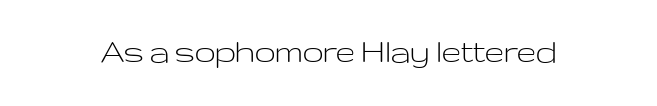
Q: Is the text bold? A: No.
Q: Is the text italic (slanted)? A: No, it is upright.
Q: Is the typeface a serif or a sans-serif typeface? A: Sans-serif.
Q: Is the text underlined? A: No.
Q: Is the spacing between letters normal or unusually wide? A: Normal.
Q: Width (condensed, normal, or wide)? A: Wide.
Q: Stroke contrast? A: Low.
Q: x-height? A: Medium.
Q: Monospaced? A: No.
